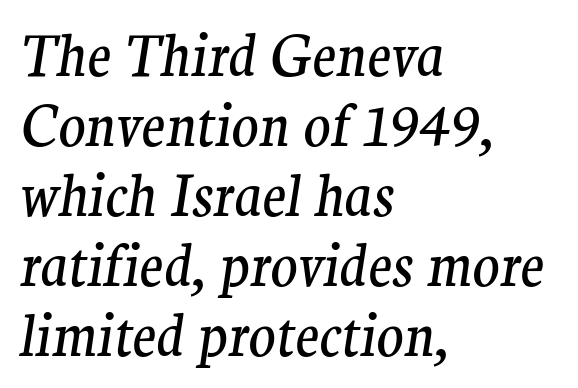
The image shows 56 px regular-weight serif type, italic (leaning right); set left-aligned, normal line spacing (1.25x), normal letter spacing, not underlined; medium stroke contrast and a medium x-height.
